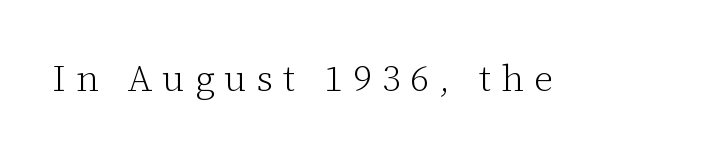
{"serif": "yes", "italic": "no", "bold": "no", "weight": "light", "width": "normal", "stroke_contrast": "low", "x_height": "medium", "monospaced": "no", "underline": "no", "letter_spacing": "wide", "letter_spacing_em": 0.27, "glyph_px": 37}
